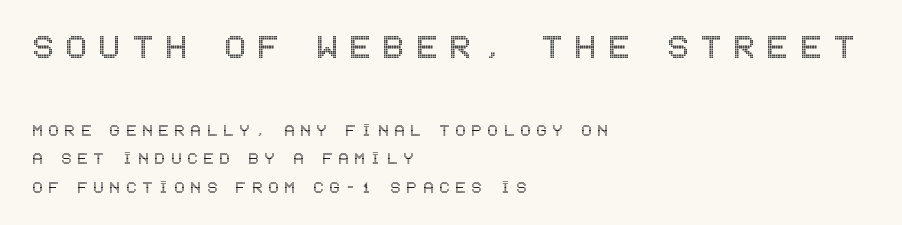
{"italic": "no", "width": "condensed", "x_height": "large", "underline": "no", "align": "left", "line_spacing": "normal", "line_spacing_ratio": 1.42, "letter_spacing": "wide", "letter_spacing_em": 0.27, "larger_block": "first", "size_ratio": 2.05, "glyph_px": 41}
